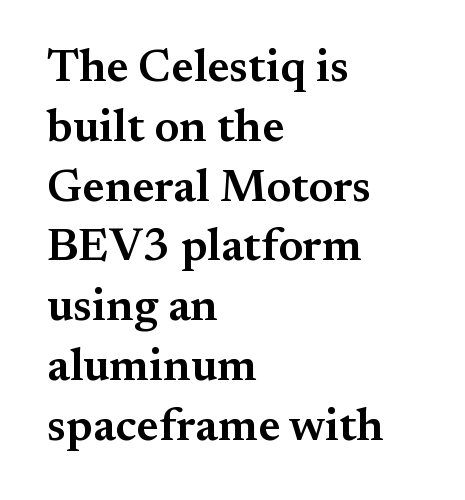
Q: Is the text bold? A: Semi-bold.
Q: Is the text italic (slanted)? A: No, it is upright.
Q: Is the typeface a serif or a sans-serif typeface? A: Serif.
Q: Is the text underlined? A: No.
Q: How is the paragraph aligned? A: Left-aligned.
Q: Is the spacing between letters normal or unusually wide? A: Normal.
Q: Is the spacing between lines tight, normal or loose? A: Normal.
Q: Width (condensed, normal, or wide)? A: Normal.
Q: Stroke contrast? A: Medium.
Q: x-height? A: Small.
Q: Monospaced? A: No.
